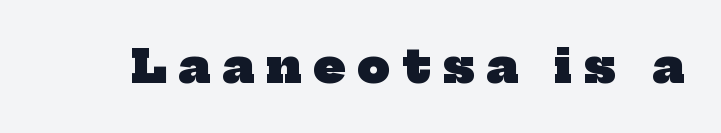
Short note: letters widely spaced. Quick note: underline off. Typographic density is high because the face is bold. The face used here is seriffed, in the tradition of book romans. Think of a printed novel: that variable character pitch is what you see here.
